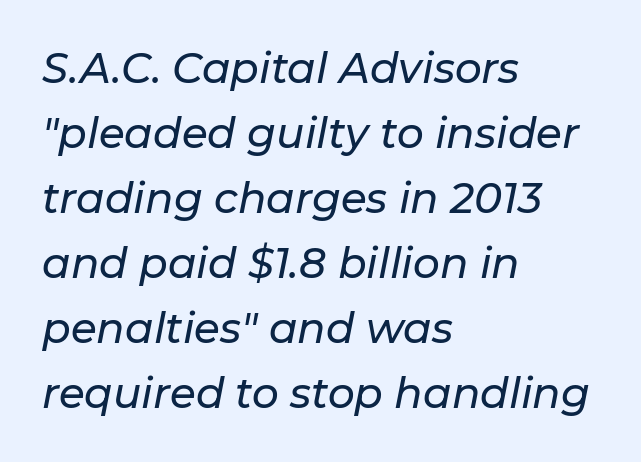
The image shows 42 px text type, italic (leaning right); set left-aligned, normal line spacing (1.55x), normal letter spacing, not underlined; low stroke contrast and a medium x-height.
